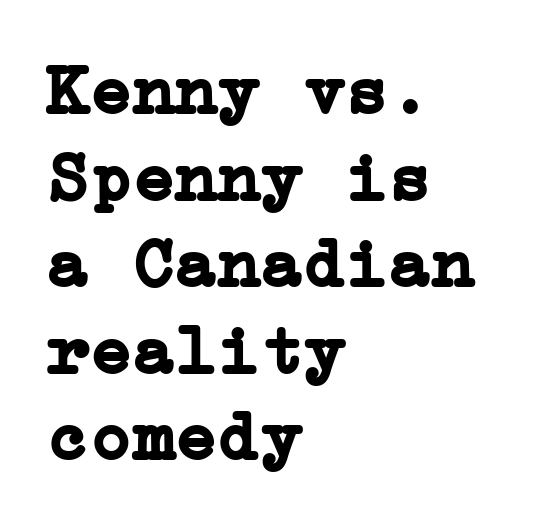
You could call the tracking neutral — neither tight nor loose. The area under the type is left untouched. Look at the stroke-to-counter ratio: heavy, a bold. A typesetter would label this face a serif. Typeset ragged right — the left edge is the straight one. Quick note: not italic, upright.
